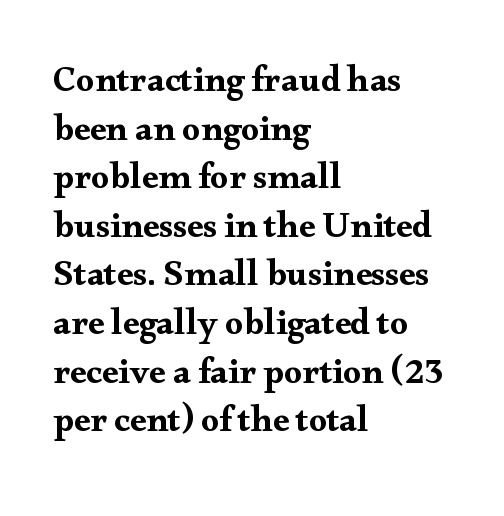
Q: Is the text italic (slanted)? A: No, it is upright.
Q: Is the typeface a serif or a sans-serif typeface? A: Serif.
Q: Is the text underlined? A: No.
Q: How is the paragraph aligned? A: Left-aligned.
Q: Is the spacing between letters normal or unusually wide? A: Normal.
Q: Is the spacing between lines tight, normal or loose? A: Normal.
Q: Width (condensed, normal, or wide)? A: Wide.
Q: Stroke contrast? A: Medium.
Q: x-height? A: Small.
Q: Monospaced? A: No.
